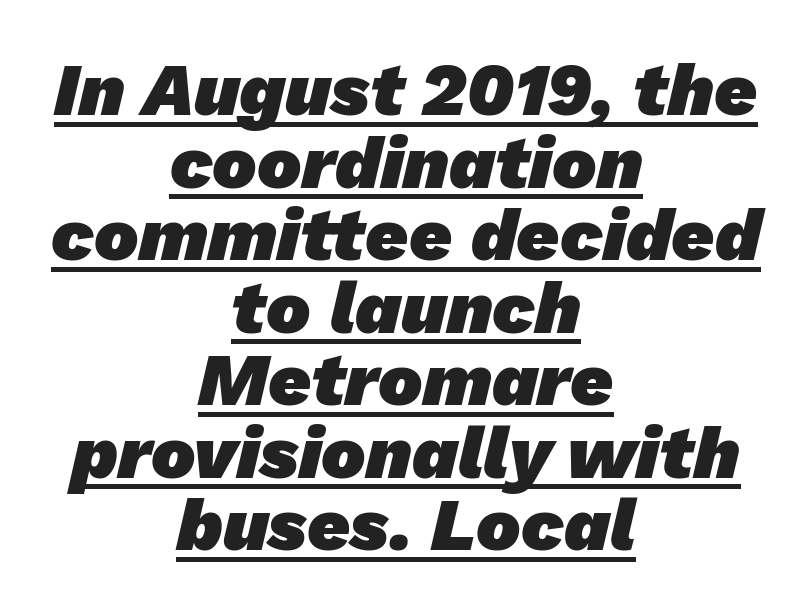
{"serif": "no", "bold": "yes", "weight": "heavy", "width": "normal", "stroke_contrast": "low", "x_height": "medium", "monospaced": "no", "underline": "yes", "align": "center", "line_spacing": "tight", "line_spacing_ratio": 0.98, "letter_spacing": "normal", "letter_spacing_em": 0.0, "glyph_px": 74}
